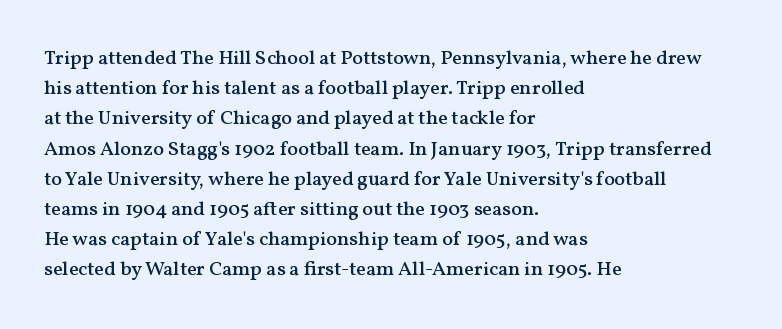
Q: Is the text bold? A: Semi-bold.
Q: Is the text italic (slanted)? A: No, it is upright.
Q: Is the text underlined? A: No.
Q: How is the paragraph aligned? A: Left-aligned.
Q: Is the spacing between letters normal or unusually wide? A: Normal.
Q: Is the spacing between lines tight, normal or loose? A: Normal.
